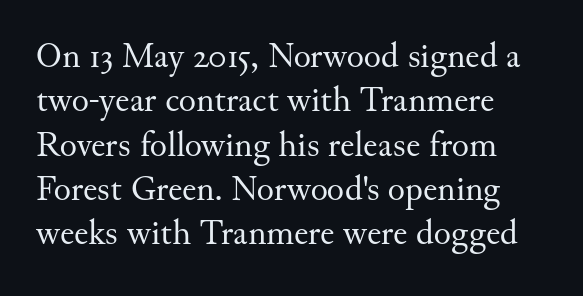
In terms of letterspacing, this is plain default setting. Look at the bottom of the vertical strokes: they flare into serifs here. Vertical strokes here are truly vertical. The setting favours the left margin, as ordinary paragraphs usually do. Is this a fixed-width face? No — the glyphs have proportional, varying widths. The foot of each line stays bare and open.
